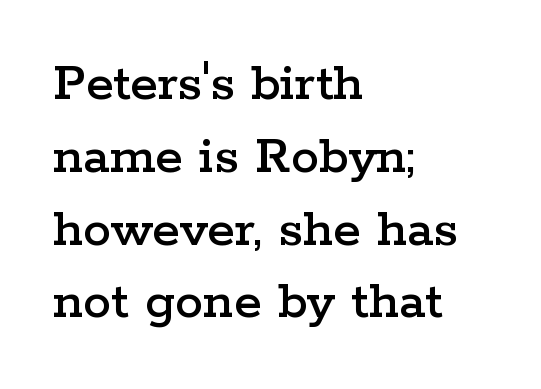
Q: Is the text italic (slanted)? A: No, it is upright.
Q: Is the typeface a serif or a sans-serif typeface? A: Serif.
Q: Is the text underlined? A: No.
Q: How is the paragraph aligned? A: Left-aligned.
Q: Is the spacing between letters normal or unusually wide? A: Normal.
Q: Is the spacing between lines tight, normal or loose? A: Normal.
Q: Width (condensed, normal, or wide)? A: Wide.
Q: Stroke contrast? A: Low.
Q: x-height? A: Medium.
Q: Monospaced? A: No.
